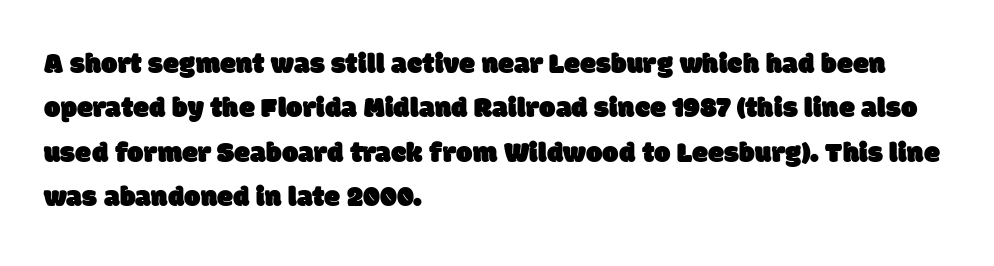
{"serif": "no", "width": "normal", "stroke_contrast": "low", "x_height": "large", "monospaced": "no", "underline": "no", "align": "left", "line_spacing": "normal", "line_spacing_ratio": 1.53, "letter_spacing": "normal", "letter_spacing_em": 0.0, "glyph_px": 29}
